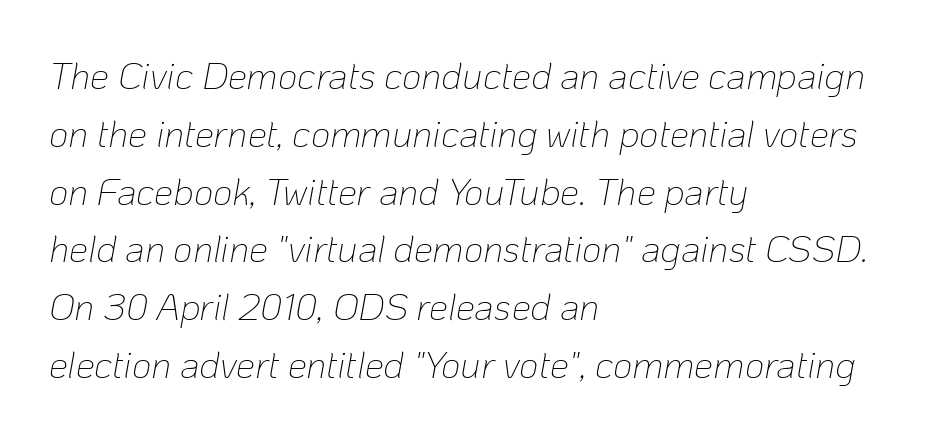
The image shows 38 px thin type, italic (leaning right); set left-aligned, normal line spacing (1.52x), normal letter spacing, not underlined; low stroke contrast and a medium x-height.
